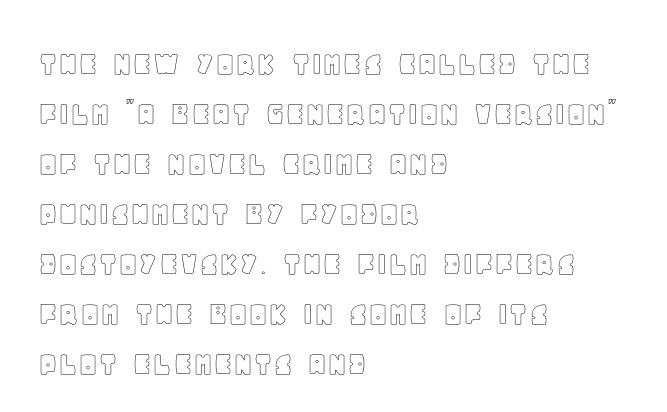
The image shows 35 px text type, upright; set left-aligned, normal line spacing (1.43x), normal letter spacing, not underlined; a large x-height.
